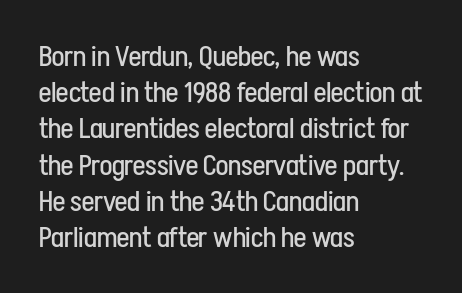
The image shows 29 px regular-weight, condensed sans-serif type, upright; set left-aligned, normal line spacing (1.25x), normal letter spacing, not underlined; low stroke contrast and a medium x-height.
